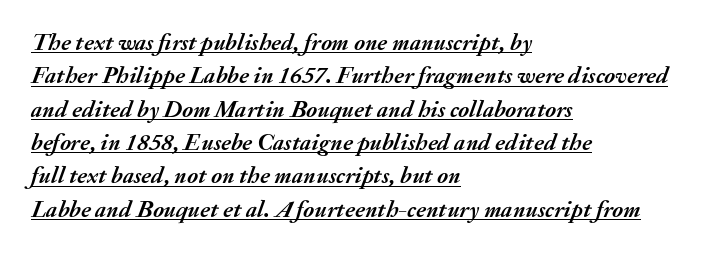
{"italic": "yes", "lean": "right", "slant_degrees": 20, "bold": "yes", "underline": "yes", "align": "left", "line_spacing": "normal", "line_spacing_ratio": 1.39, "letter_spacing": "normal", "letter_spacing_em": 0.0, "glyph_px": 24}
